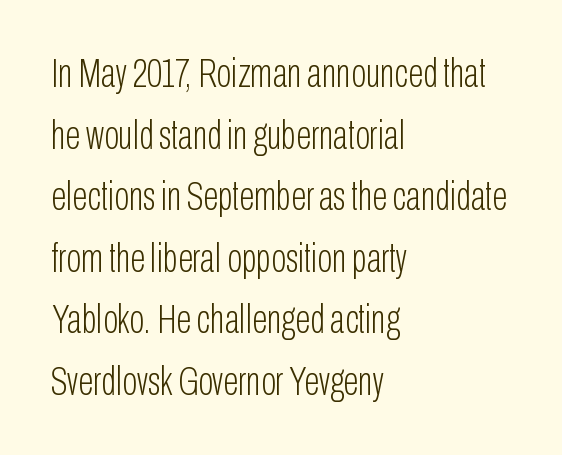
The image shows 40 px light, condensed sans-serif type, upright; set left-aligned, normal line spacing (1.54x), normal letter spacing, not underlined; low stroke contrast and a medium x-height.
